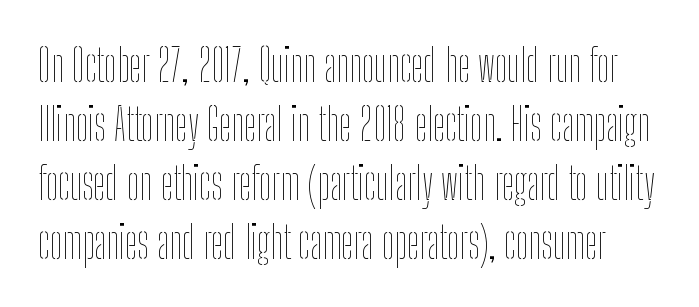
The image shows 44 px thin, condensed type, upright; set normal line spacing (1.34x), normal letter spacing, not underlined; low stroke contrast and a medium x-height.
